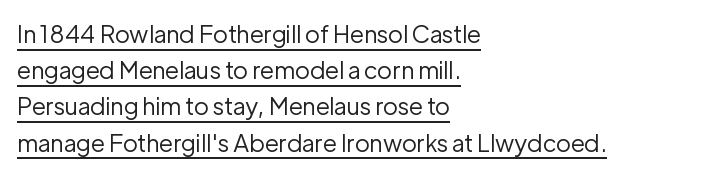
The image shows 24 px text type, upright; set left-aligned, normal line spacing (1.51x), normal letter spacing, underlined.
